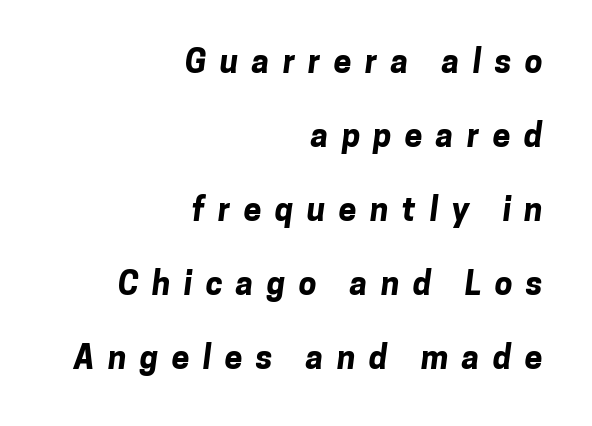
This sample uses a sans-serif face. Chunky letters — that's bold for sure. The passage shown is typed in a proportional face where columns would drift. Airy leading.
